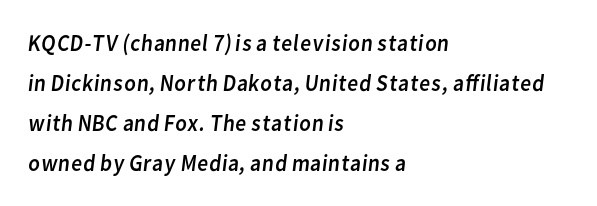
The image shows 24 px text type; set left-aligned, normal line spacing (1.67x), normal letter spacing, not underlined.
